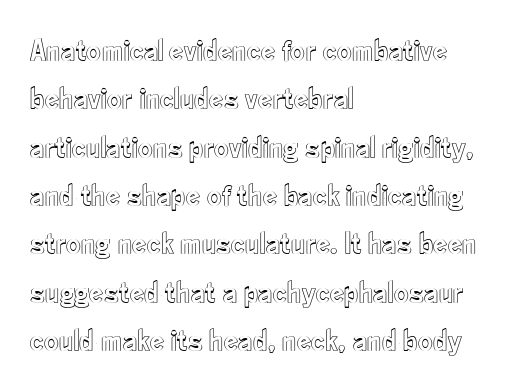
The image shows 32 px condensed type, upright; set left-aligned, normal line spacing (1.51x), normal letter spacing, not underlined; a small x-height.
